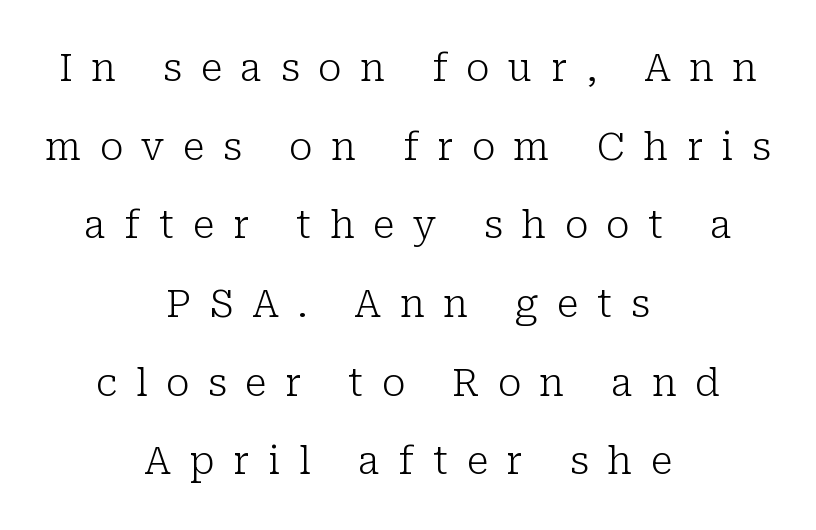
{"serif": "yes", "italic": "no", "bold": "no", "weight": "light", "width": "normal", "stroke_contrast": "low", "x_height": "medium", "monospaced": "no", "underline": "no", "align": "center", "line_spacing": "loose", "line_spacing_ratio": 2.07, "letter_spacing": "wide", "letter_spacing_em": 0.49, "glyph_px": 38}
